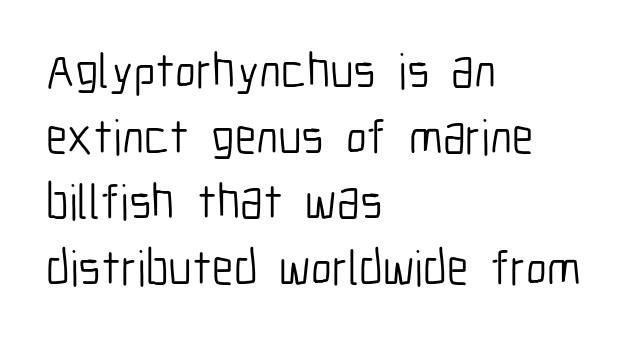
The image shows 49 px light, condensed sans-serif type, upright; set left-aligned, normal line spacing (1.34x), normal letter spacing, not underlined; low stroke contrast and a medium x-height.
